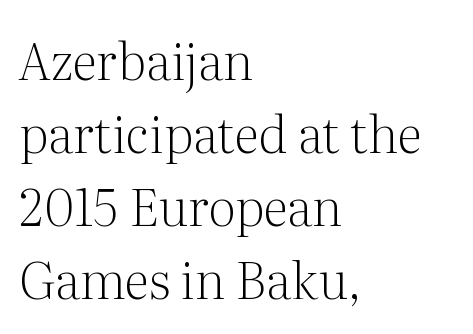
Q: Is the text bold? A: No.
Q: Is the text italic (slanted)? A: No, it is upright.
Q: Is the typeface a serif or a sans-serif typeface? A: Serif.
Q: Is the text underlined? A: No.
Q: How is the paragraph aligned? A: Left-aligned.
Q: Is the spacing between letters normal or unusually wide? A: Normal.
Q: Is the spacing between lines tight, normal or loose? A: Normal.
Q: Width (condensed, normal, or wide)? A: Normal.
Q: Stroke contrast? A: Medium.
Q: x-height? A: Medium.
Q: Monospaced? A: No.
